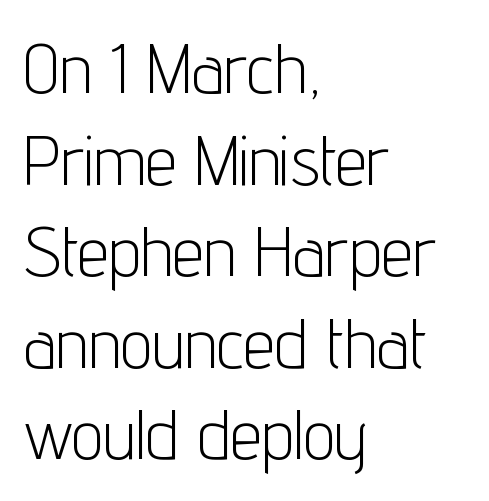
{"serif": "no", "italic": "no", "bold": "no", "weight": "light", "width": "condensed", "stroke_contrast": "low", "x_height": "medium", "monospaced": "no", "underline": "no", "align": "left", "line_spacing": "normal", "line_spacing_ratio": 1.29, "letter_spacing": "normal", "letter_spacing_em": 0.0, "glyph_px": 71}
